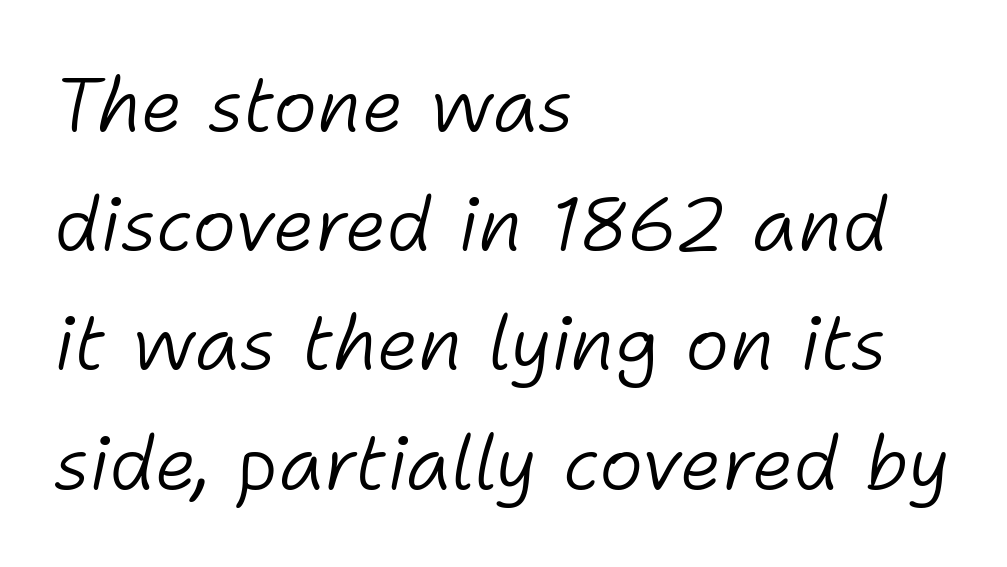
Q: Is the text bold? A: No.
Q: Is the text italic (slanted)? A: Yes, it leans right by about 11 degrees.
Q: Is the text underlined? A: No.
Q: How is the paragraph aligned? A: Left-aligned.
Q: Is the spacing between letters normal or unusually wide? A: Normal.
Q: Is the spacing between lines tight, normal or loose? A: Normal.
Q: Width (condensed, normal, or wide)? A: Normal.
Q: Stroke contrast? A: Low.
Q: x-height? A: Medium.
Q: Monospaced? A: No.
